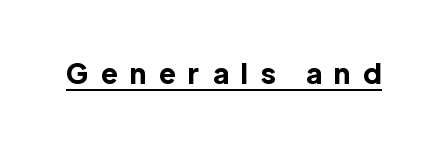
{"serif": "no", "italic": "no", "bold": "yes", "weight": "bold", "width": "normal", "x_height": "medium", "monospaced": "no", "underline": "yes", "letter_spacing": "wide", "letter_spacing_em": 0.46, "glyph_px": 28}
